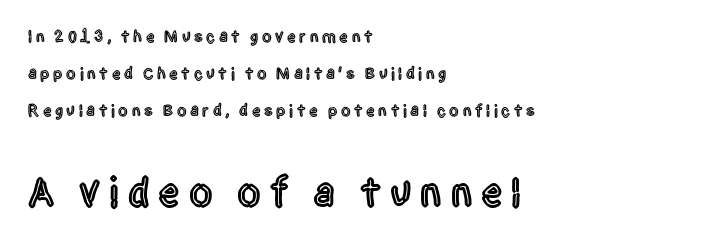
The image shows 42 px condensed sans-serif type, upright; set left-aligned, loose line spacing (2.17x), unusually wide letter spacing (+0.21 em), not underlined; the second (bottom) block is 2.47x larger; a large x-height.
